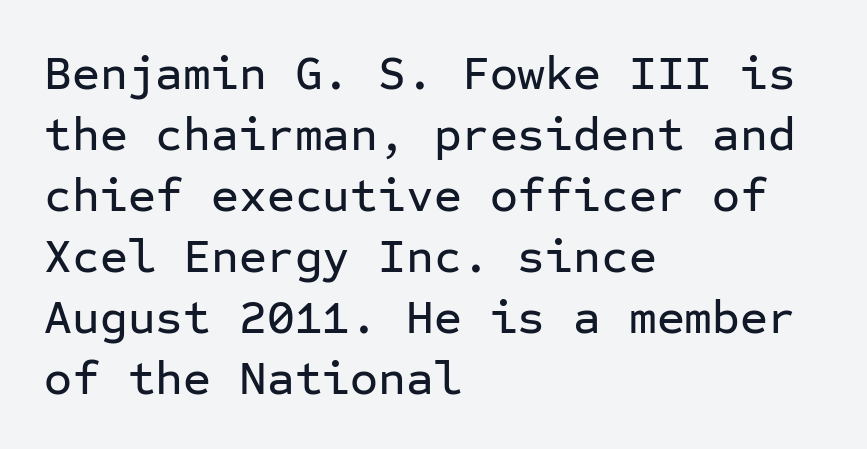
Ascenders rise straight up at ninety degrees. Fixed-width glyphs throughout — classic coding-font behaviour. Plain, unruled lines of type. The space between consecutive lines is moderate.
